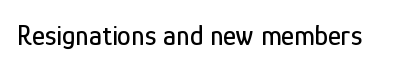
{"serif": "no", "italic": "no", "width": "condensed", "stroke_contrast": "low", "x_height": "medium", "monospaced": "no", "underline": "no", "letter_spacing": "normal", "letter_spacing_em": 0.0, "glyph_px": 28}
